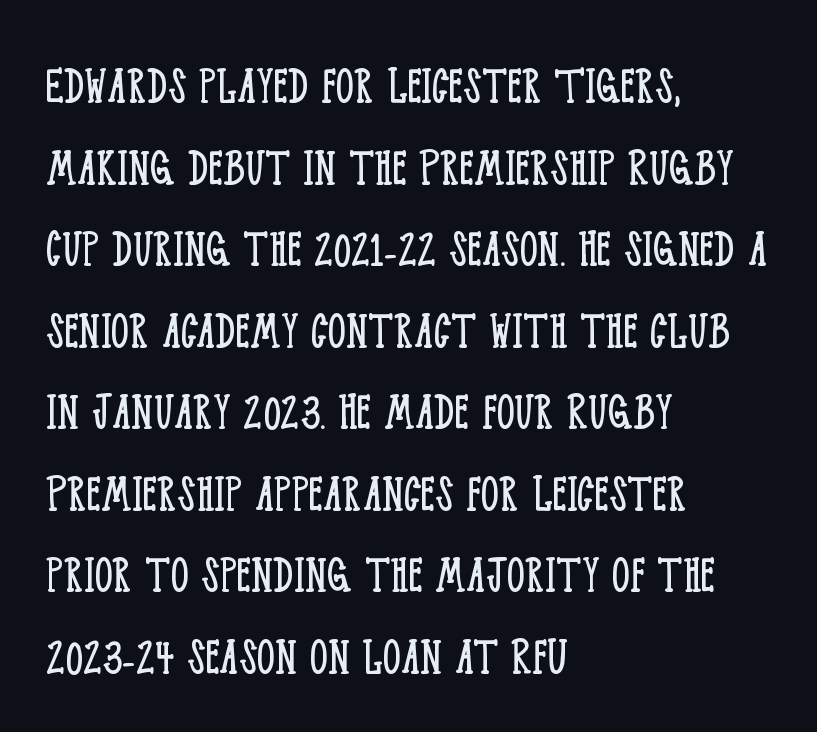
The image shows 57 px light, condensed serif type, upright; set left-aligned, normal line spacing (1.43x), normal letter spacing, not underlined; low stroke contrast and a large x-height.
